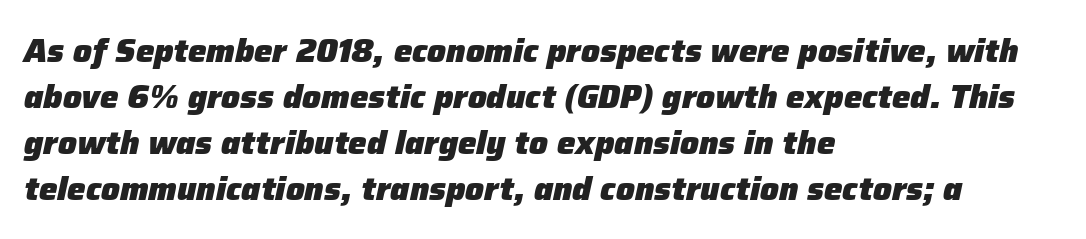
Compared with a centered layout, this one pins lines to the left instead. This rendering features lettering with no underline. This rendering leaves character spacing at its baseline value. The block of text has a typical density, with ordinary space between rows. Think of a printed novel: that variable character pitch is what you see here. When letters slant like this, we call the style italic.
